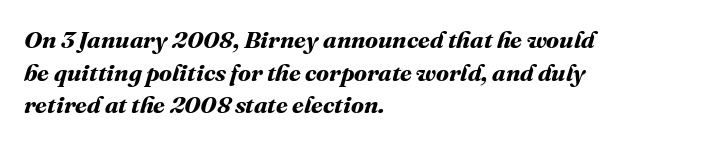
The rag falls on the right side of this text block. The space directly below the letters is spotless. The type is set solid horizontally, with unmodified tracking. Heft: maximum for text — a bold. One glance says typical: line gaps are just what's usual.
